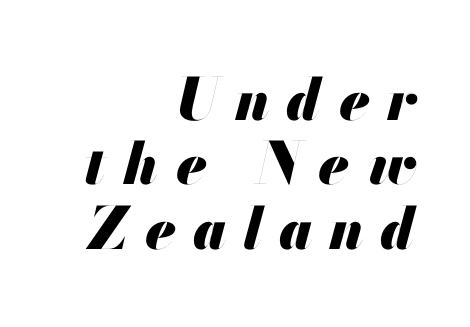
{"italic": "yes", "lean": "right", "slant_degrees": 13, "bold": "yes", "weight": "heavy", "width": "normal", "stroke_contrast": "medium", "x_height": "small", "monospaced": "no", "underline": "no", "align": "right", "line_spacing": "tight", "line_spacing_ratio": 1.11, "letter_spacing": "wide", "letter_spacing_em": 0.3, "glyph_px": 58}
